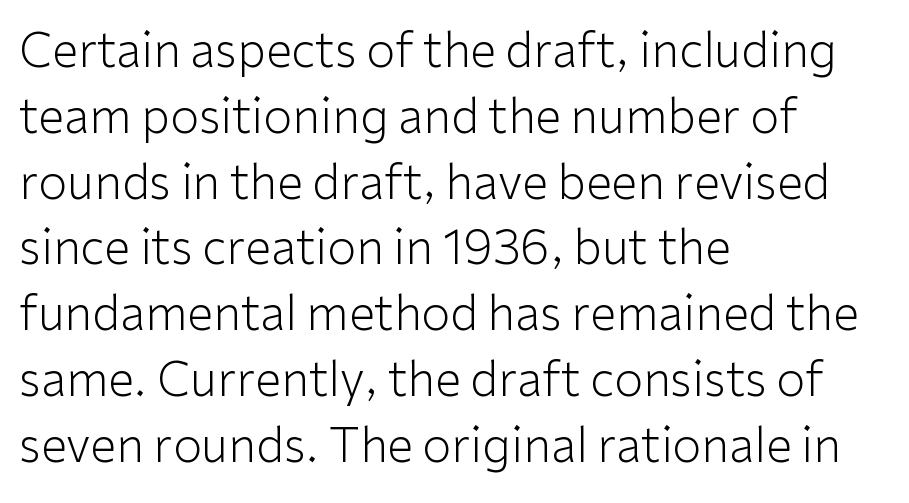
{"serif": "no", "italic": "no", "bold": "no", "weight": "light", "width": "normal", "stroke_contrast": "low", "x_height": "medium", "monospaced": "no", "underline": "no", "align": "left", "line_spacing": "normal", "line_spacing_ratio": 1.4, "letter_spacing": "normal", "letter_spacing_em": 0.0, "glyph_px": 47}
